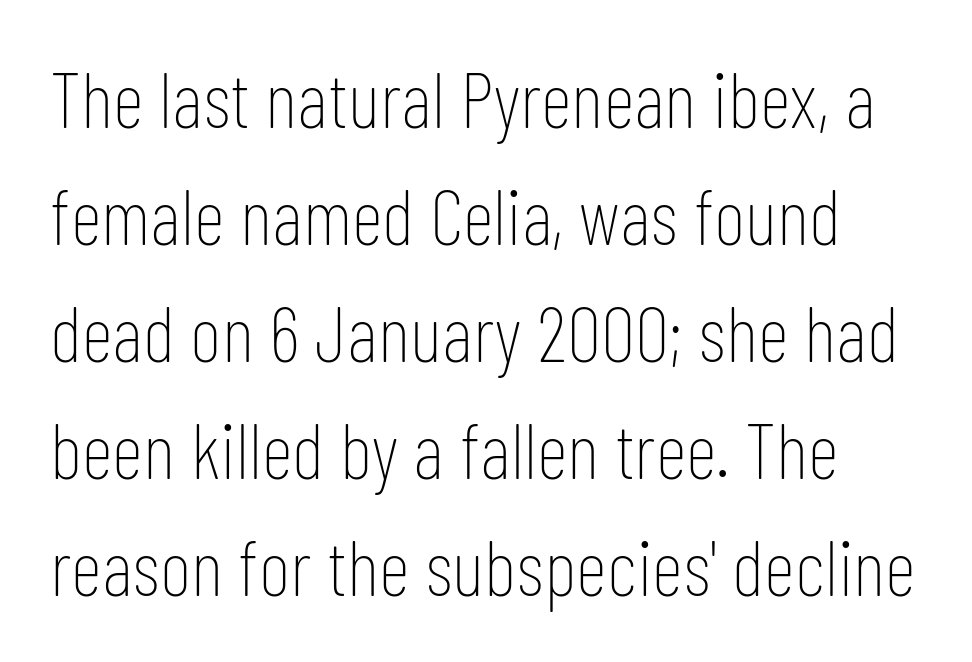
Q: Is the text bold? A: No.
Q: Is the text italic (slanted)? A: No, it is upright.
Q: Is the typeface a serif or a sans-serif typeface? A: Sans-serif.
Q: Is the text underlined? A: No.
Q: Is the spacing between letters normal or unusually wide? A: Normal.
Q: Is the spacing between lines tight, normal or loose? A: Normal.
Q: Width (condensed, normal, or wide)? A: Condensed.
Q: Stroke contrast? A: Low.
Q: x-height? A: Medium.
Q: Monospaced? A: No.
